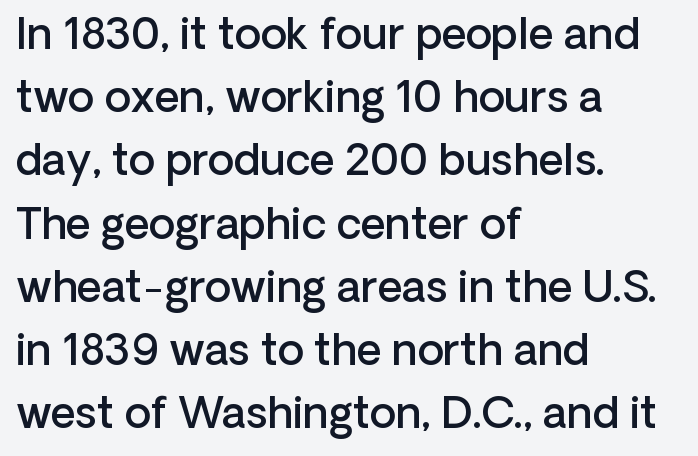
The image shows 43 px semibold sans-serif type, upright; set left-aligned, normal line spacing (1.47x), normal letter spacing, not underlined; low stroke contrast and a medium x-height.
